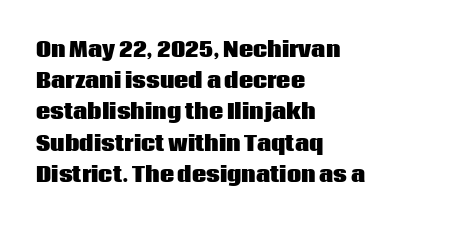
The image shows 20 px bold type, upright; set left-aligned, normal line spacing (1.56x), normal letter spacing, not underlined.
